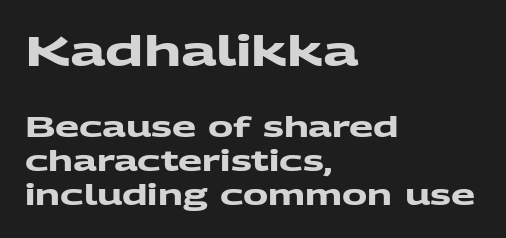
The image shows 42 px heavy, wide sans-serif type; set left-aligned, line spacing 1.21x, normal letter spacing, not underlined; the first (top) block is 1.5x larger; medium stroke contrast and a medium x-height.
